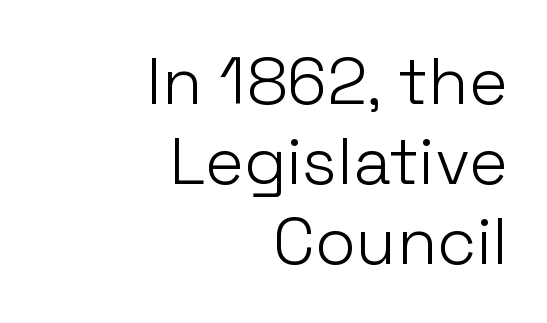
The image shows 66 px light sans-serif type, upright; set right-aligned, line spacing 1.21x, normal letter spacing, not underlined; low stroke contrast and a medium x-height.
